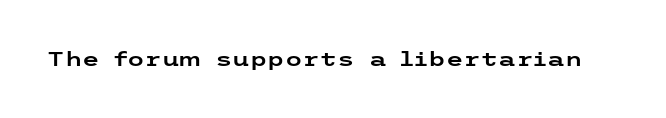
These lines keep a tight, regular rhythm from letter to letter. Unmarked baselines from the first word to the last. Italic: no, the glyphs are upright roman.
